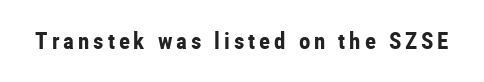
The words here are not underlined. Ascenders rise straight up at ninety degrees. What weight is shown? A full bold with thick strokes.
